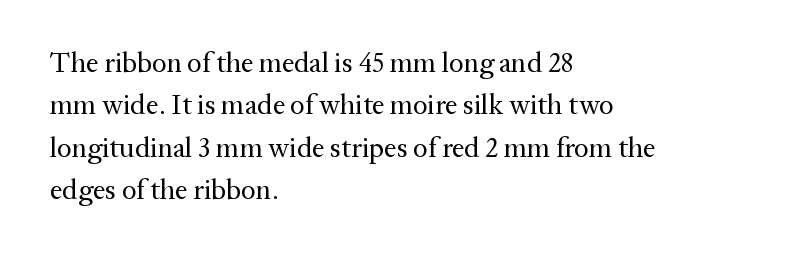
Short and long lines alike share a common starting point at left. The typography opts for an upright posture over an oblique one. This sample uses a serif face. The rendering uses natural spacing where letterforms have individual widths. Students, note that the glyphs here touch the page at normal intervals. Quick note: interline space is typical.
